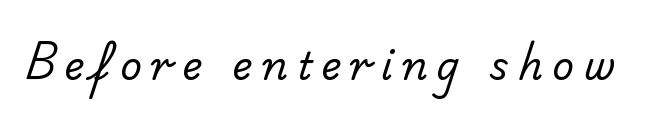
The image shows 38 px regular-weight sans-serif type; set unusually wide letter spacing (+0.25 em), not underlined; low stroke contrast and a small x-height.
